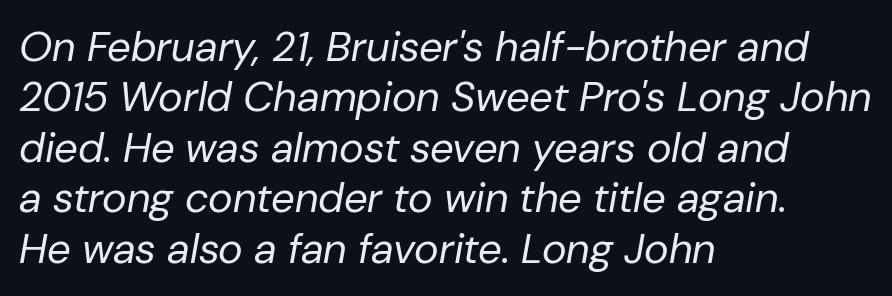
{"italic": "yes", "lean": "right", "slant_degrees": 10, "bold": "no", "weight": "regular", "width": "normal", "stroke_contrast": "low", "x_height": "medium", "monospaced": "no", "underline": "no", "align": "left", "line_spacing_ratio": 1.2, "letter_spacing": "normal", "letter_spacing_em": 0.0, "glyph_px": 42}
